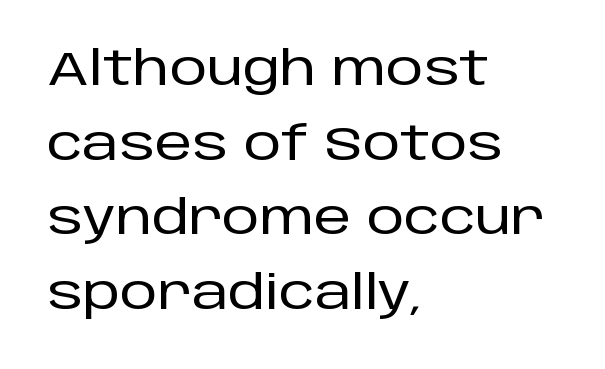
{"serif": "no", "italic": "no", "width": "normal", "stroke_contrast": "low", "x_height": "large", "monospaced": "no", "underline": "no", "align": "left", "line_spacing": "normal", "line_spacing_ratio": 1.59, "letter_spacing": "normal", "letter_spacing_em": 0.0, "glyph_px": 47}
